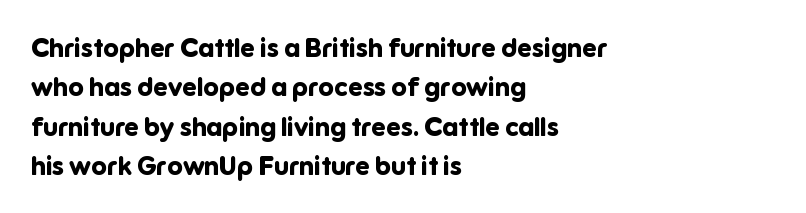
{"italic": "no", "bold": "yes", "underline": "no", "align": "left", "line_spacing": "normal", "line_spacing_ratio": 1.51, "letter_spacing": "normal", "letter_spacing_em": 0.0, "glyph_px": 26}
